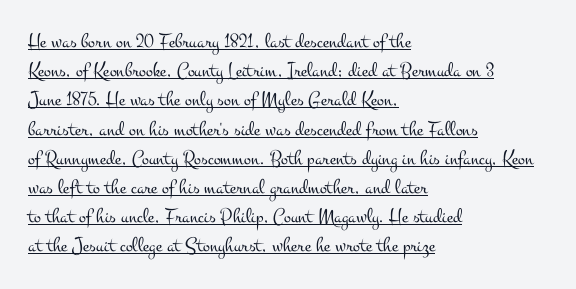
If you drew a ruler down the left edge, every line would touch it. Each new line begins a customary step beneath the previous one. No chunkiness to these letters — they're not bold. The rendering keeps characters at their native spacing. The lettering is marked with a stroke running underneath it.
